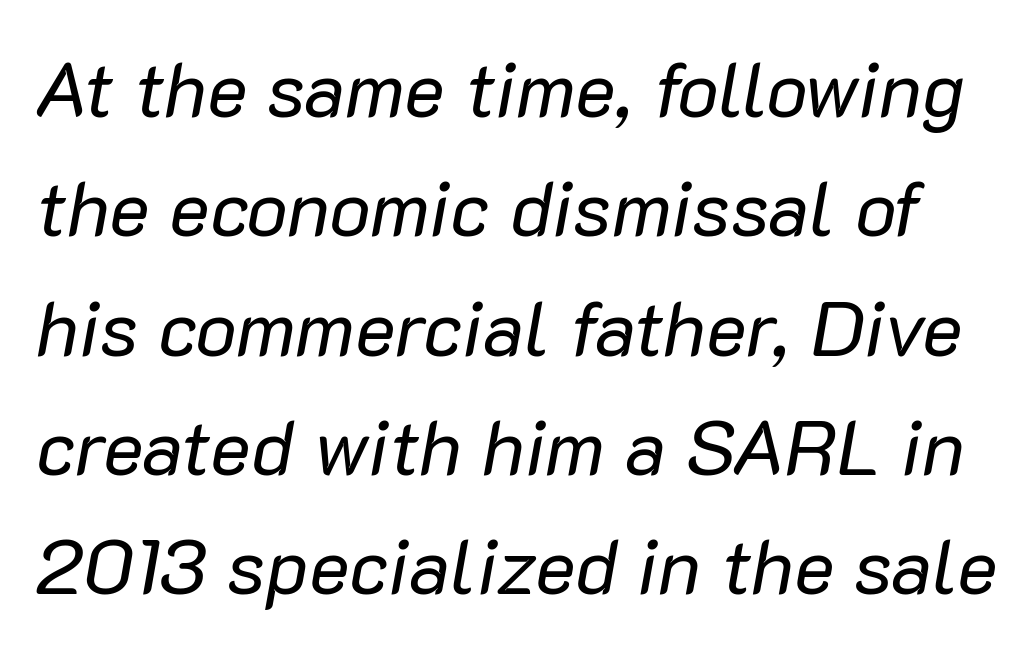
Q: Is the text bold? A: No.
Q: Is the text italic (slanted)? A: Yes, it leans right by about 10 degrees.
Q: Is the text underlined? A: No.
Q: Is the spacing between letters normal or unusually wide? A: Normal.
Q: Is the spacing between lines tight, normal or loose? A: Normal.
Q: Width (condensed, normal, or wide)? A: Normal.
Q: Stroke contrast? A: Low.
Q: x-height? A: Medium.
Q: Monospaced? A: No.
